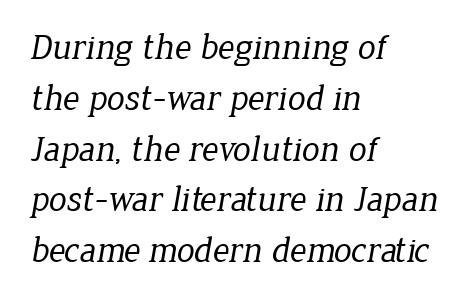
Q: Is the text bold? A: No.
Q: Is the typeface a serif or a sans-serif typeface? A: Serif.
Q: Is the text underlined? A: No.
Q: How is the paragraph aligned? A: Left-aligned.
Q: Is the spacing between letters normal or unusually wide? A: Normal.
Q: Is the spacing between lines tight, normal or loose? A: Normal.
Q: Width (condensed, normal, or wide)? A: Normal.
Q: Stroke contrast? A: Low.
Q: x-height? A: Medium.
Q: Monospaced? A: No.
